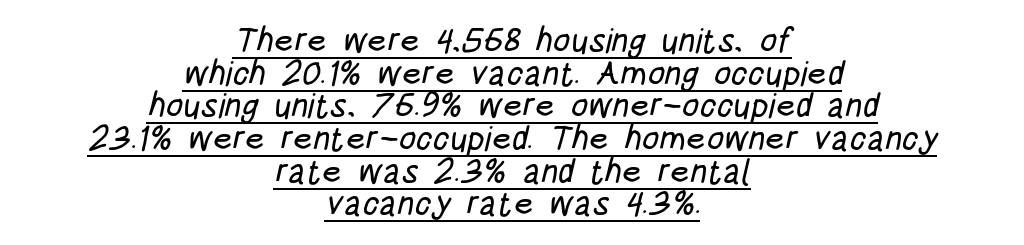
{"serif": "no", "width": "condensed", "stroke_contrast": "low", "x_height": "large", "monospaced": "no", "underline": "yes", "align": "center", "line_spacing": "tight", "line_spacing_ratio": 0.96, "letter_spacing": "normal", "letter_spacing_em": 0.0, "glyph_px": 34}
